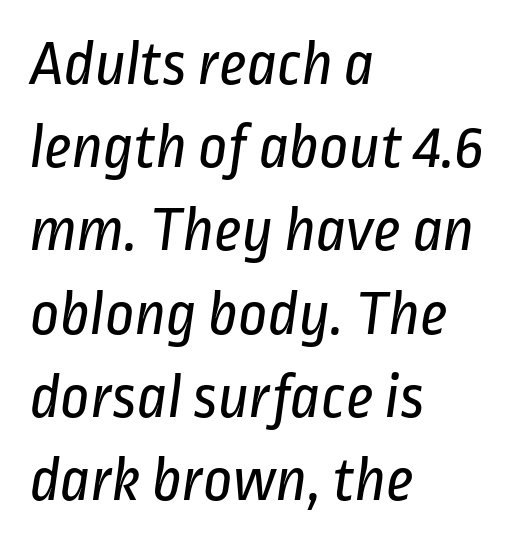
The image shows 64 px regular-weight, condensed sans-serif type; set left-aligned, normal line spacing (1.3x), normal letter spacing, not underlined; low stroke contrast and a medium x-height.
